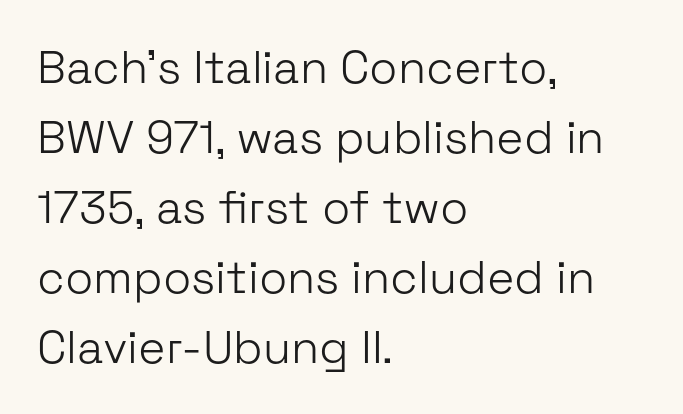
The image shows 46 px light sans-serif type, upright; set left-aligned, normal line spacing (1.52x), normal letter spacing, not underlined; low stroke contrast and a medium x-height.
